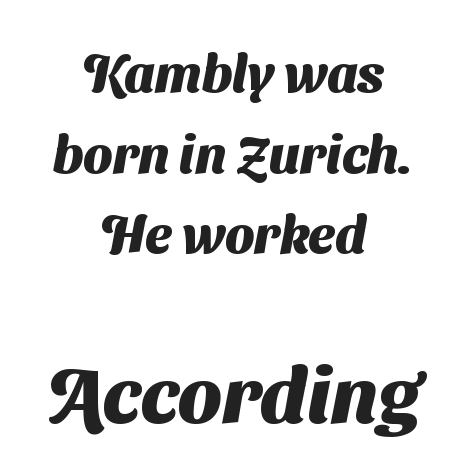
{"serif": "no", "bold": "yes", "weight": "heavy", "width": "normal", "stroke_contrast": "medium", "x_height": "medium", "monospaced": "no", "underline": "no", "align": "center", "line_spacing": "normal", "line_spacing_ratio": 1.55, "letter_spacing": "normal", "letter_spacing_em": 0.0, "larger_block": "second", "size_ratio": 1.5, "glyph_px": 78}
